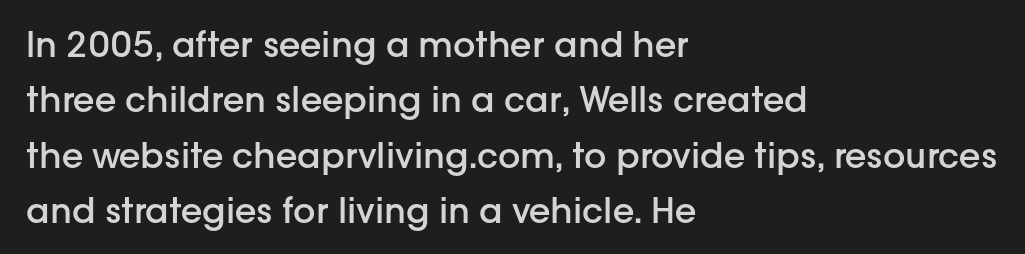
Q: Is the text bold? A: Semi-bold.
Q: Is the text italic (slanted)? A: No, it is upright.
Q: Is the typeface a serif or a sans-serif typeface? A: Sans-serif.
Q: Is the text underlined? A: No.
Q: How is the paragraph aligned? A: Left-aligned.
Q: Is the spacing between letters normal or unusually wide? A: Normal.
Q: Is the spacing between lines tight, normal or loose? A: Normal.
Q: Width (condensed, normal, or wide)? A: Normal.
Q: Stroke contrast? A: Low.
Q: x-height? A: Medium.
Q: Monospaced? A: No.
